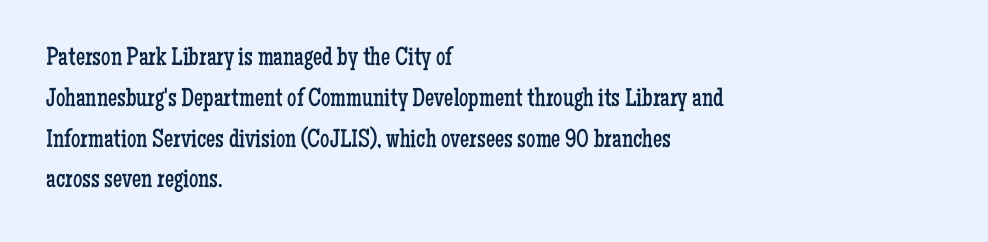
The gap between lines stays unmarked. No extra tracking has been applied to these lines. Does the leading feel generous? No, just average. Short and long lines alike share a common starting point at left.
